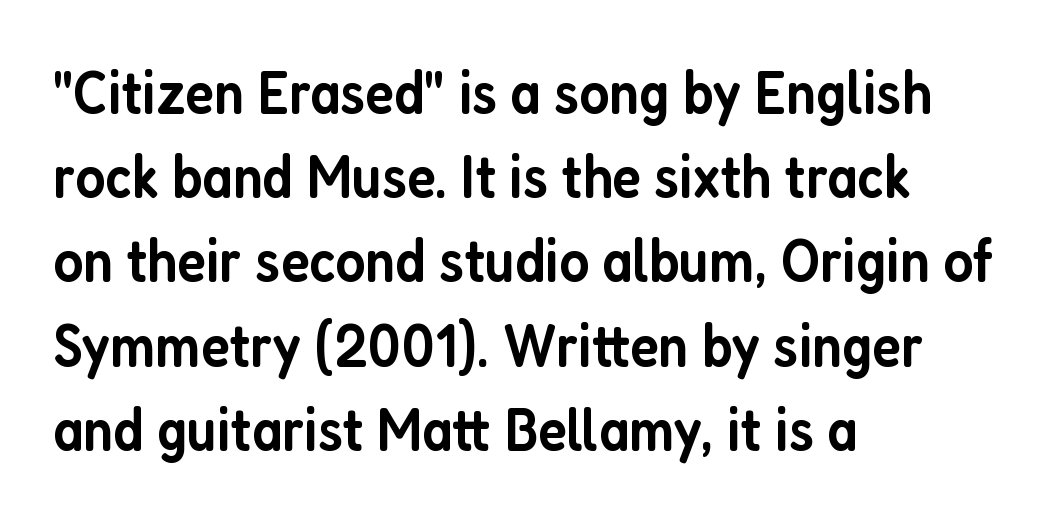
Vertical strokes here are truly vertical. The area under the type is left untouched. Does extra space separate the letters? No, they use regular spacing. What's the leading like? Ordinary, nothing unusual. A typesetter would call this proportional, since set widths differ per character. If you drew a ruler down the left edge, every line would touch it.
